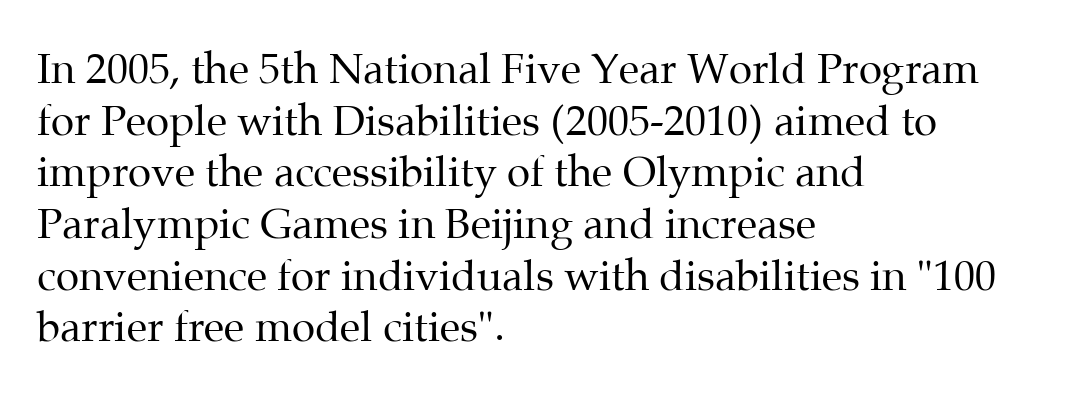
The baseline area is clear. The cut favours lightness, reaching ordinary text weight at its darkest. The paragraph shown leans on its left margin. Rendered with straight, roman letterforms. Here the designer chose a conventional face with non-uniform glyph widths. Little horizontal feet cap the strokes, marking this as serif type.
